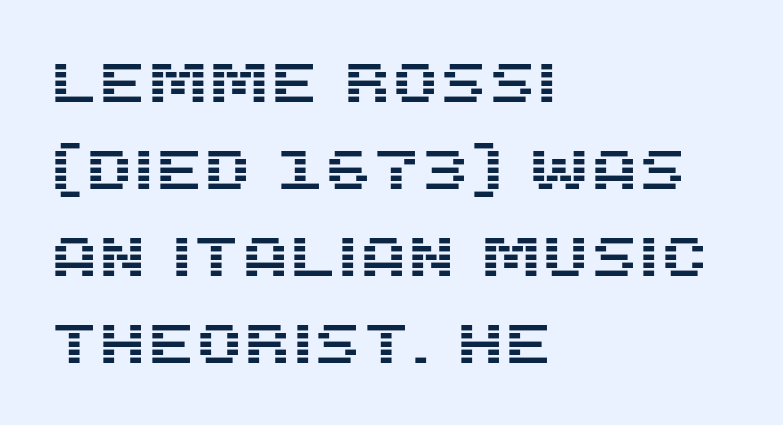
The image shows 55 px sans-serif type, upright; set left-aligned, normal line spacing (1.58x), normal letter spacing, not underlined; medium stroke contrast and a large x-height.
